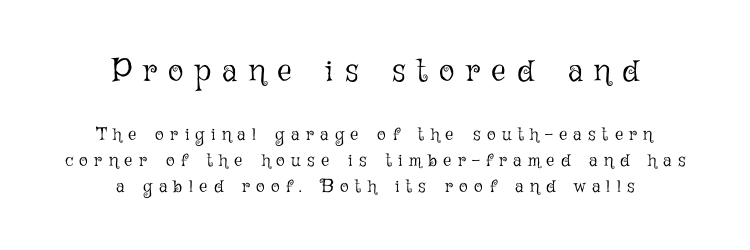
The image shows 32 px light type, upright; set centered, normal line spacing (1.44x), unusually wide letter spacing (+0.36 em), not underlined; the first (top) block is 1.78x larger; low stroke contrast and a medium x-height.
